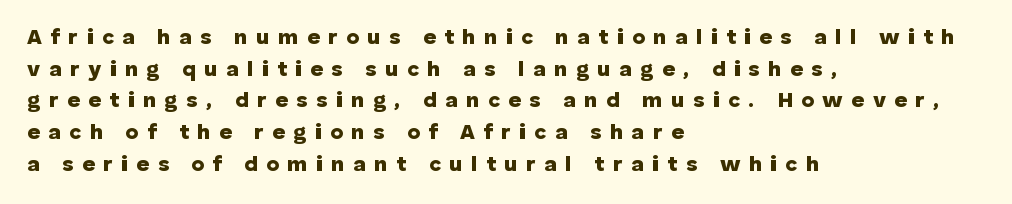
{"italic": "no", "bold": "yes", "underline": "no", "align": "left", "line_spacing": "normal", "line_spacing_ratio": 1.44, "letter_spacing": "wide", "letter_spacing_em": 0.38, "glyph_px": 22}
